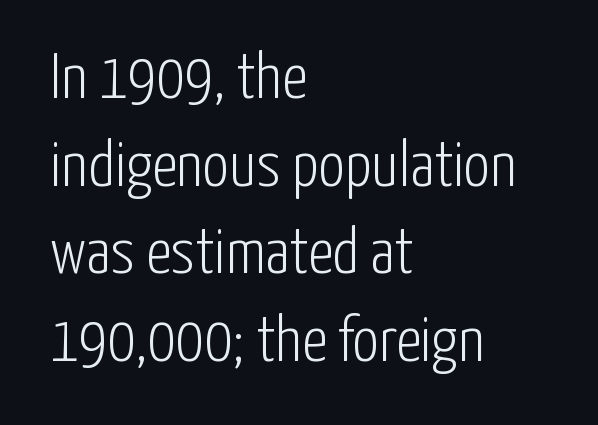
The image shows 65 px light, condensed sans-serif type, upright; set left-aligned, normal line spacing (1.35x), normal letter spacing, not underlined; low stroke contrast and a medium x-height.
